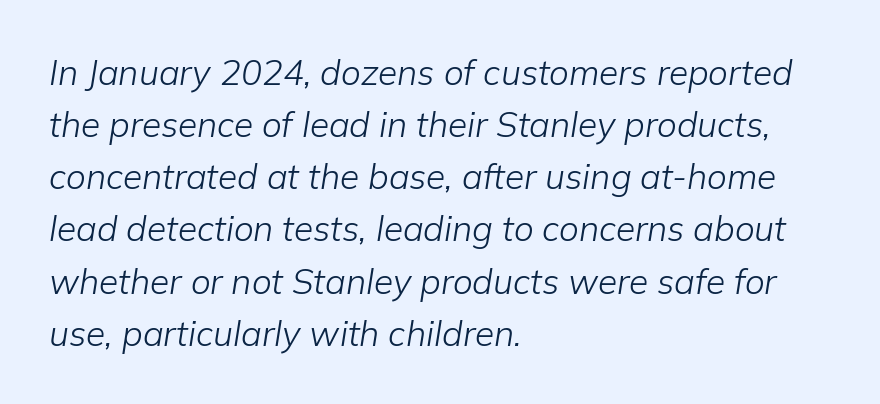
The strokes carry an ordinary text weight at most. In terms of letterspacing, this is plain default setting. Emphasis-style slanted type is in use. Varying glyph widths throughout — classic text-font behaviour. In terms of leading, this rendering sits right in the middle. All the whitespace from short lines collects on the right.
